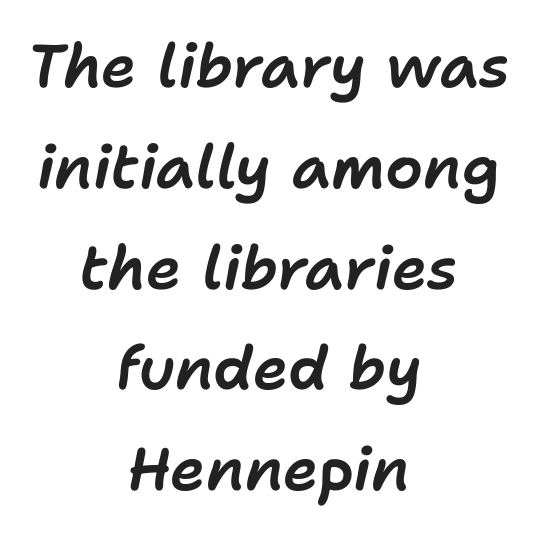
Slant detected: the letters are inclined. Notice how descenders clear the ascenders below comfortably — that's standard leading. Tracking value appears to be zero — textbook default spacing. Think of a printed novel: that variable character pitch is what you see here. Any mark beneath the type? The region is blank. These lines are centered, leaving both edges ragged.
